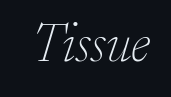
Letters rest on an invisible, unmarked baseline. A typesetter would call this proportional, since set widths differ per character. The rendering shows small feet on the letterforms — a serif design. Default kerning and tracking; the words read as compact shapes. Yep, that's italic — everything's leaning. Each stroke keeps to a modest, everyday thickness or less.
